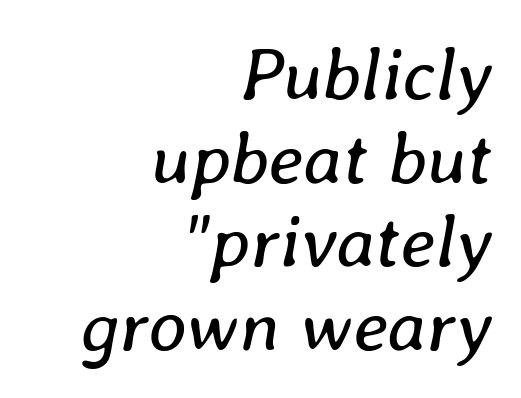
This sample is right-justified, so line beginnings fall wherever the words allow. Slanted lettering throughout. Compared with typical body copy, the letter spacing here is the same. Each letter keeps its own natural width here, so spacing adapts to shape. The cut favours lightness, reaching ordinary text weight at its darkest.
